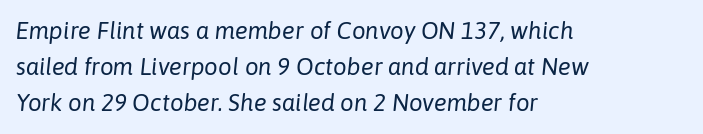
Letter spacing: default. Type without underlining. The letterforms sit at book weight or below. Compared with ordinary roman type, these characters are visibly tilted. The ragged edge is on the right, which tells us the setting is flush left.
